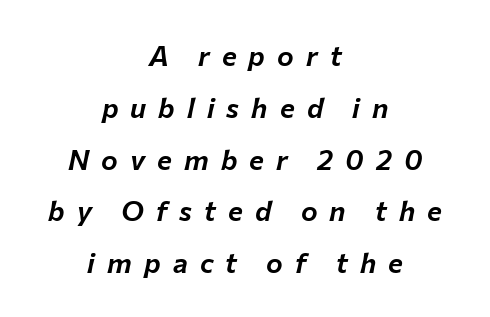
Q: Is the text italic (slanted)? A: Yes, it leans right by about 12 degrees.
Q: Is the text underlined? A: No.
Q: How is the paragraph aligned? A: Centered.
Q: Is the spacing between letters normal or unusually wide? A: Unusually wide.
Q: Width (condensed, normal, or wide)? A: Normal.
Q: Stroke contrast? A: Low.
Q: x-height? A: Medium.
Q: Monospaced? A: No.
